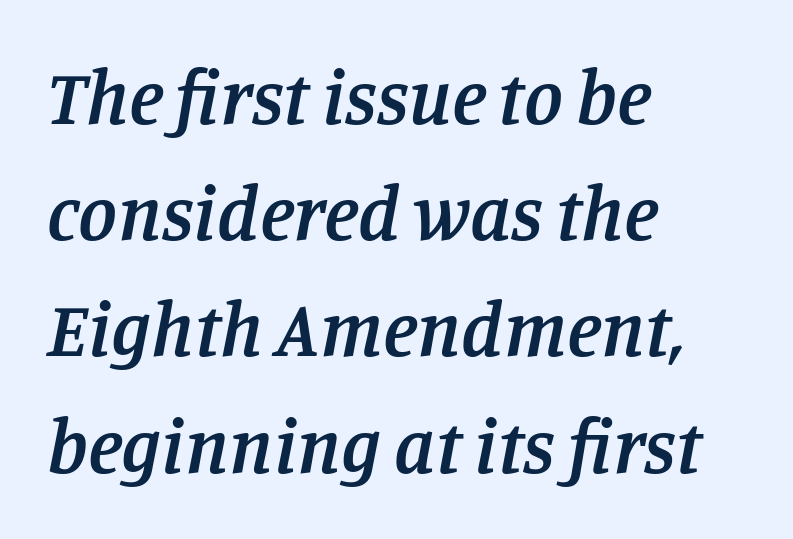
Q: Is the text bold? A: Semi-bold.
Q: Is the text italic (slanted)? A: Yes, it leans right by about 11 degrees.
Q: Is the typeface a serif or a sans-serif typeface? A: Serif.
Q: Is the text underlined? A: No.
Q: How is the paragraph aligned? A: Left-aligned.
Q: Is the spacing between letters normal or unusually wide? A: Normal.
Q: Is the spacing between lines tight, normal or loose? A: Normal.
Q: Width (condensed, normal, or wide)? A: Normal.
Q: Stroke contrast? A: Low.
Q: x-height? A: Large.
Q: Monospaced? A: No.
